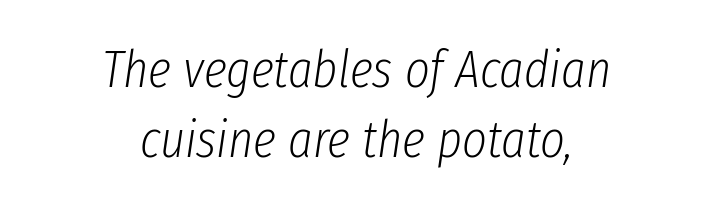
Line starts and ends both wander, symmetrically. Only glyphs here, with clear space below each row. It's the slanting kind of type. No letter is thick-stroked: the sample isn't bold. Nobody touched the tracking dial on this one. Line spacing here is normal.
